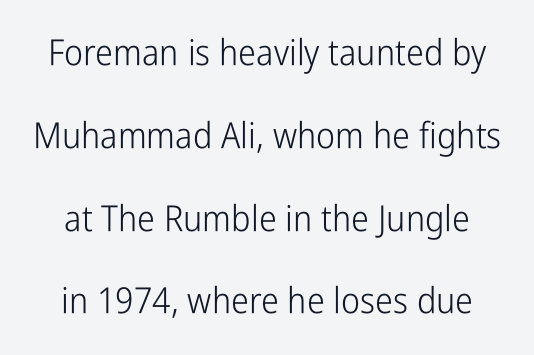
{"serif": "no", "italic": "no", "bold": "no", "weight": "light", "width": "condensed", "stroke_contrast": "low", "x_height": "medium", "monospaced": "no", "underline": "no", "line_spacing": "loose", "line_spacing_ratio": 2.3, "letter_spacing": "normal", "letter_spacing_em": 0.0, "glyph_px": 36}
